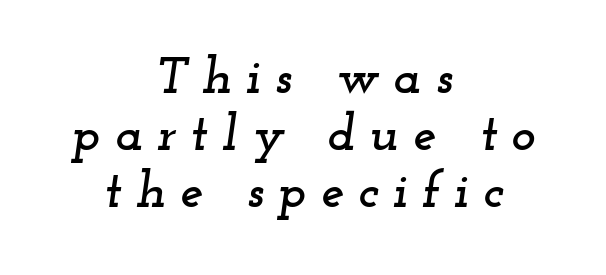
The image shows 52 px wide serif type, italic (leaning right); set centered, tight line spacing (1.1x), unusually wide letter spacing (+0.27 em), not underlined; low stroke contrast and a small x-height.
